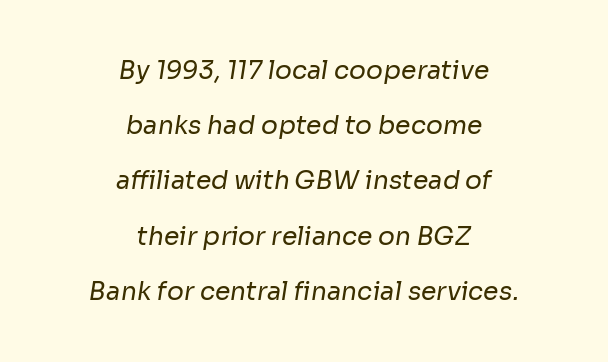
Q: Is the text bold? A: No.
Q: Is the text underlined? A: No.
Q: How is the paragraph aligned? A: Centered.
Q: Is the spacing between letters normal or unusually wide? A: Normal.
Q: Is the spacing between lines tight, normal or loose? A: Loose.
